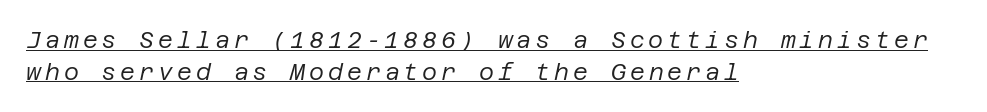
The font's italic variant was chosen for this text. Each stroke keeps to a modest, everyday thickness or less. Regular leading. The rendered words wear a rule along their underside.
